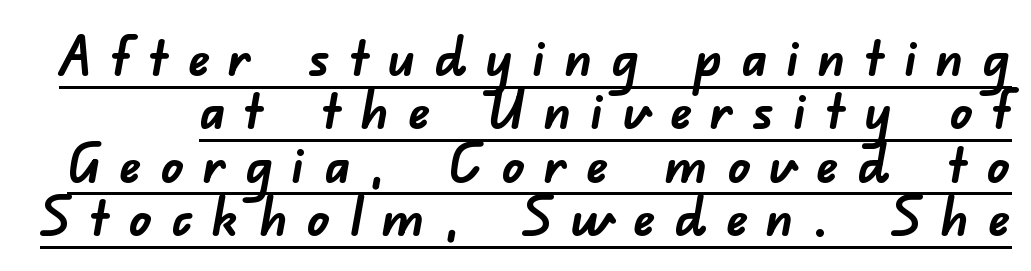
{"serif": "no", "bold": "yes", "weight": "semibold", "width": "normal", "stroke_contrast": "low", "x_height": "small", "monospaced": "no", "underline": "yes", "line_spacing": "tight", "line_spacing_ratio": 0.97, "letter_spacing": "wide", "letter_spacing_em": 0.34, "glyph_px": 55}
